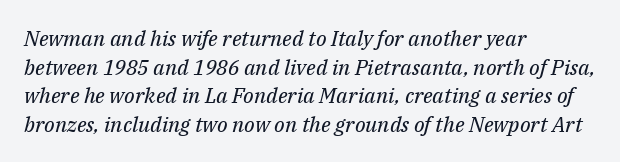
{"italic": "yes", "lean": "right", "slant_degrees": 14, "bold": "no", "underline": "no", "align": "left", "line_spacing": "normal", "line_spacing_ratio": 1.36, "letter_spacing": "normal", "letter_spacing_em": 0.0, "glyph_px": 21}
